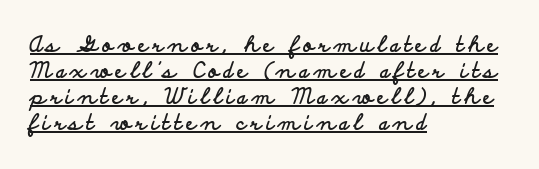
Somebody hit Ctrl+U on this one — the words are underlined. Stroke thickness is high; the sample reads as a true bold. Glyph-to-glyph distance is far greater than everyday printed text. The lines in this sample share a left origin and differ only in where they stop.
